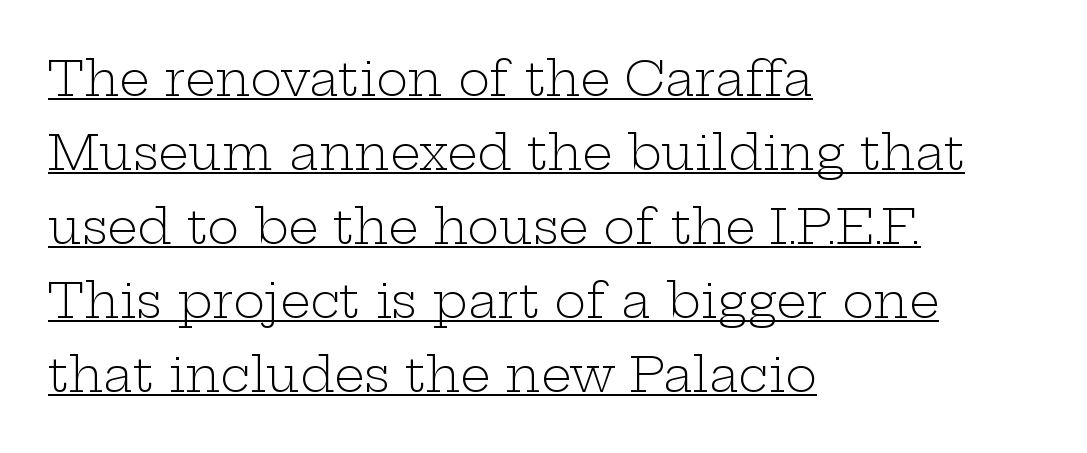
Q: Is the text bold? A: No.
Q: Is the text italic (slanted)? A: No, it is upright.
Q: Is the typeface a serif or a sans-serif typeface? A: Serif.
Q: Is the text underlined? A: Yes.
Q: How is the paragraph aligned? A: Left-aligned.
Q: Is the spacing between letters normal or unusually wide? A: Normal.
Q: Is the spacing between lines tight, normal or loose? A: Normal.
Q: Width (condensed, normal, or wide)? A: Wide.
Q: Stroke contrast? A: Low.
Q: x-height? A: Medium.
Q: Monospaced? A: No.
